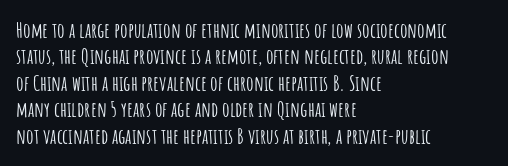
Q: Is the text italic (slanted)? A: No, it is upright.
Q: Is the text underlined? A: No.
Q: How is the paragraph aligned? A: Left-aligned.
Q: Is the spacing between letters normal or unusually wide? A: Normal.
Q: Is the spacing between lines tight, normal or loose? A: Normal.
